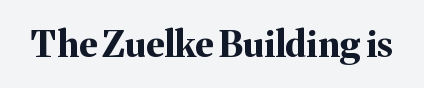
The glyphs are unaccompanied by any horizontal stroke below them. Stroke terminals: seriffed. This is roman type, the default non-slanted kind. The strokes are fattened all the way to bold. Do the characters align in a grid? No, the font is proportional. Tracking value appears to be zero — textbook default spacing.
